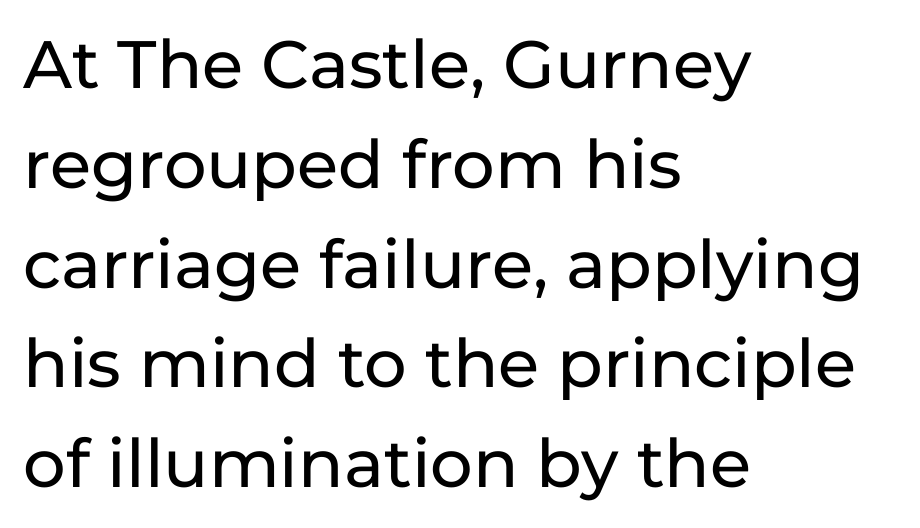
Characters follow at the spacing the type designer built in. Is there much room between lines? A standard amount, neither cramped nor airy. Tall strokes in this sample are plumb rather than angled. Letterform terminals end flat and unadorned throughout the passage. Character widths vary here, with narrow letters taking less room than wide ones.
